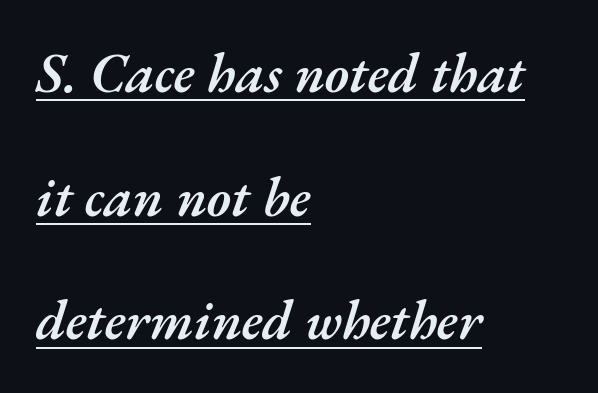
Quick note: interline space is abundant. The passage shown has conventional tracking throughout. Designer's note — italics engaged. Underline: present. Notice how the passage keeps a crisp vertical edge on the left only. The characters look somewhat weighty, a semibold short of true bold.
